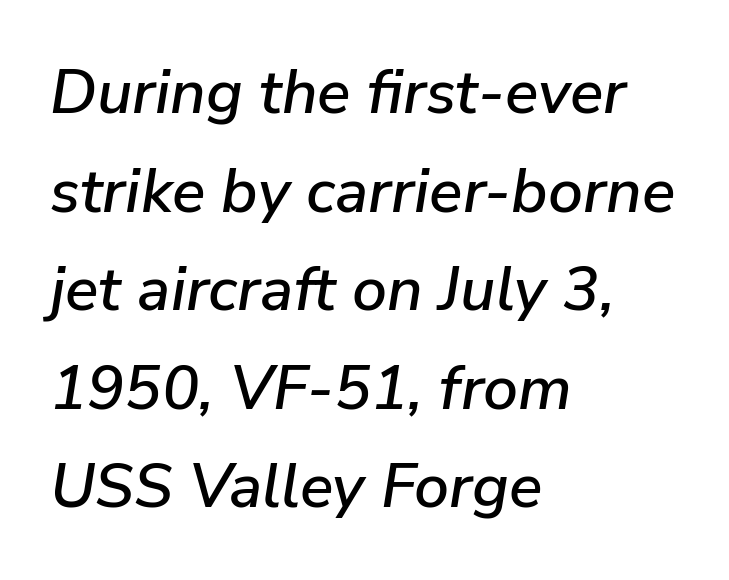
{"italic": "yes", "lean": "right", "slant_degrees": 9, "width": "normal", "stroke_contrast": "low", "x_height": "medium", "monospaced": "no", "underline": "no", "align": "left", "line_spacing": "normal", "line_spacing_ratio": 1.59, "letter_spacing": "normal", "letter_spacing_em": 0.0, "glyph_px": 62}
